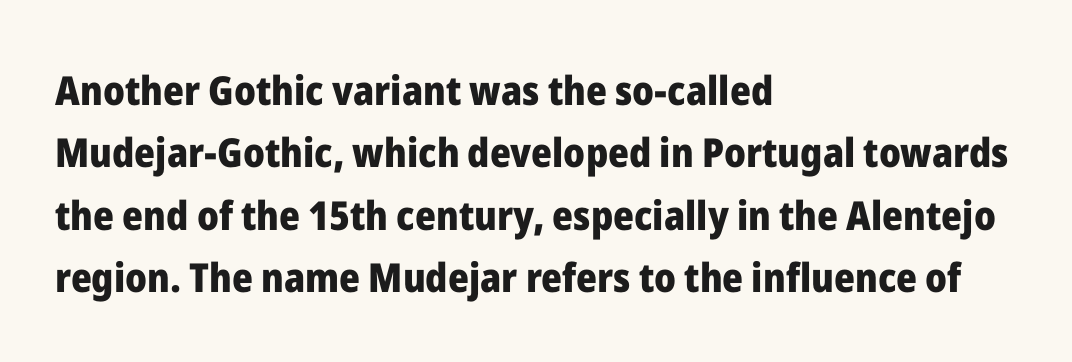
How are the letters spaced? Ordinarily, with no added tracking. A student would call this left alignment; a typographer would say flush left, rag right. The vertical gap from one line to the next is medium. Quick note: underline off. The designer went with a sans here, leaving each stem footless.
